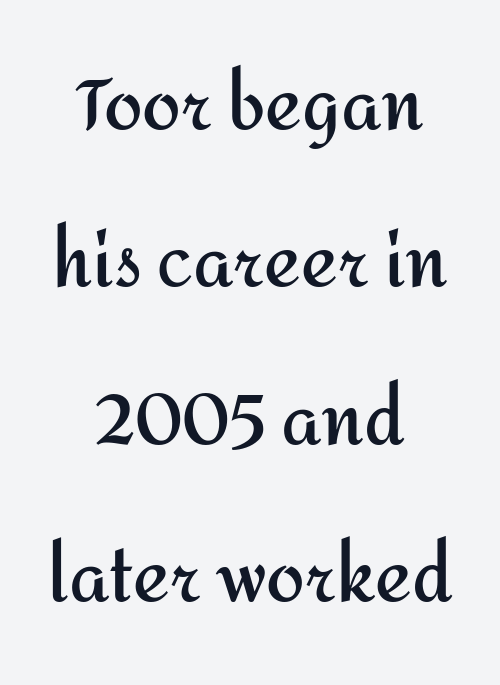
Widely set lines give the paragraph a tall, airy silhouette. The characters display no serif detailing; their extremities are plain. Proportional: the letters do not fall into vertical columns. Layout note: lines centered.
